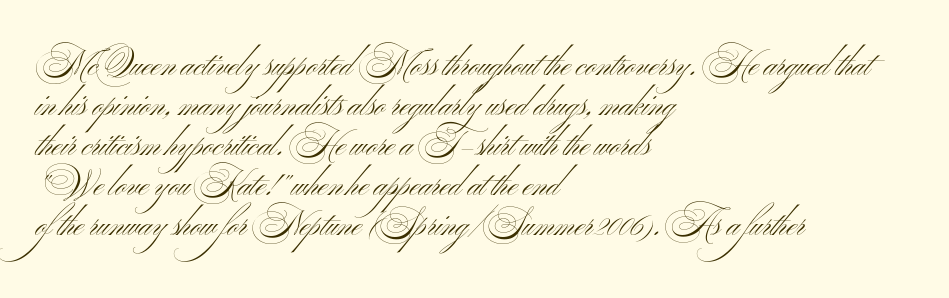
The image shows 33 px light, wide sans-serif type; set left-aligned, line spacing 1.21x, normal letter spacing, not underlined; medium stroke contrast and a small x-height.
